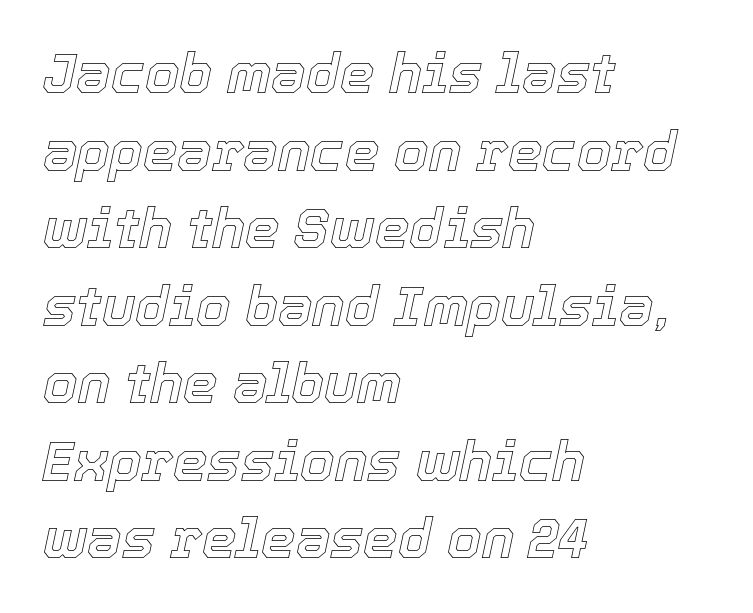
Q: Is the text italic (slanted)? A: Yes, it leans right by about 12 degrees.
Q: Is the text underlined? A: No.
Q: How is the paragraph aligned? A: Left-aligned.
Q: Is the spacing between letters normal or unusually wide? A: Normal.
Q: Is the spacing between lines tight, normal or loose? A: Normal.
Q: Width (condensed, normal, or wide)? A: Normal.
Q: x-height? A: Medium.
Q: Monospaced? A: No.
